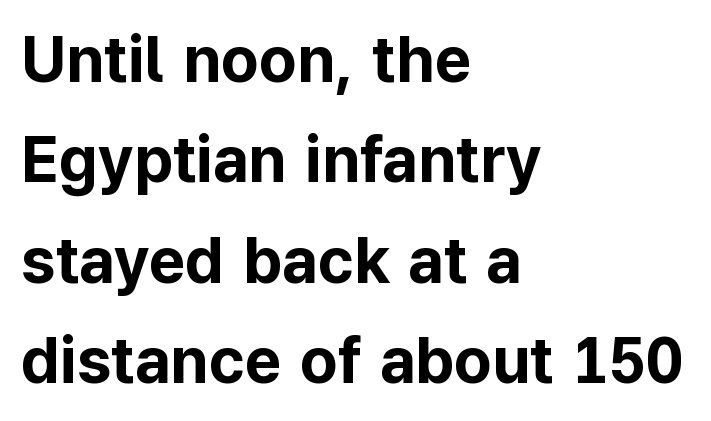
Q: Is the text bold? A: Yes.
Q: Is the text italic (slanted)? A: No, it is upright.
Q: Is the typeface a serif or a sans-serif typeface? A: Sans-serif.
Q: Is the text underlined? A: No.
Q: How is the paragraph aligned? A: Left-aligned.
Q: Is the spacing between letters normal or unusually wide? A: Normal.
Q: Is the spacing between lines tight, normal or loose? A: Normal.
Q: Width (condensed, normal, or wide)? A: Normal.
Q: Stroke contrast? A: Low.
Q: x-height? A: Medium.
Q: Monospaced? A: No.
